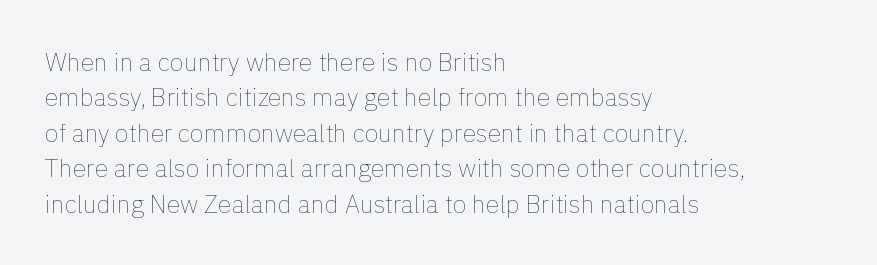
The image shows 25 px text type, upright; set left-aligned, normal line spacing (1.42x), normal letter spacing, not underlined.
